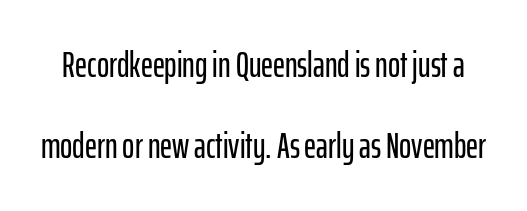
{"serif": "no", "italic": "no", "width": "condensed", "stroke_contrast": "low", "x_height": "medium", "monospaced": "no", "underline": "no", "line_spacing": "loose", "line_spacing_ratio": 2.19, "letter_spacing": "normal", "letter_spacing_em": 0.0, "glyph_px": 37}
